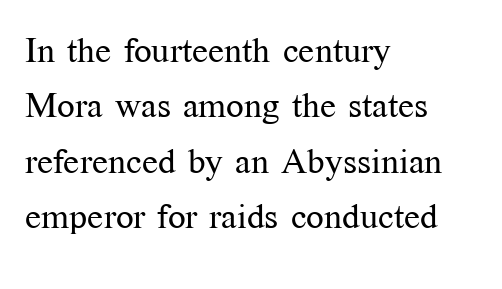
{"serif": "yes", "italic": "no", "bold": "no", "weight": "regular", "width": "normal", "stroke_contrast": "medium", "x_height": "medium", "monospaced": "no", "underline": "no", "align": "left", "line_spacing": "normal", "line_spacing_ratio": 1.58, "letter_spacing": "normal", "letter_spacing_em": 0.0, "glyph_px": 35}
